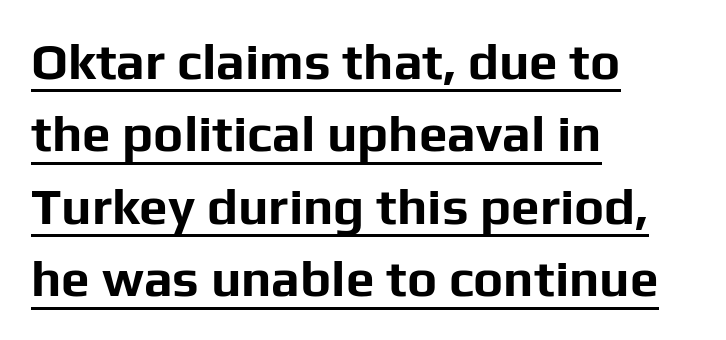
Q: Is the text bold? A: Yes.
Q: Is the text italic (slanted)? A: No, it is upright.
Q: Is the typeface a serif or a sans-serif typeface? A: Sans-serif.
Q: Is the text underlined? A: Yes.
Q: How is the paragraph aligned? A: Left-aligned.
Q: Is the spacing between letters normal or unusually wide? A: Normal.
Q: Is the spacing between lines tight, normal or loose? A: Normal.
Q: Width (condensed, normal, or wide)? A: Normal.
Q: Stroke contrast? A: Low.
Q: x-height? A: Medium.
Q: Monospaced? A: No.
